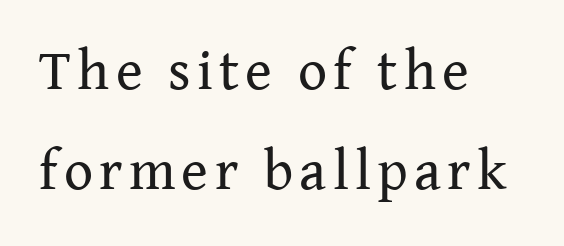
{"serif": "yes", "italic": "no", "bold": "no", "weight": "regular", "width": "normal", "stroke_contrast": "medium", "x_height": "medium", "monospaced": "no", "underline": "no", "align": "left", "line_spacing_ratio": 1.76, "glyph_px": 57}
